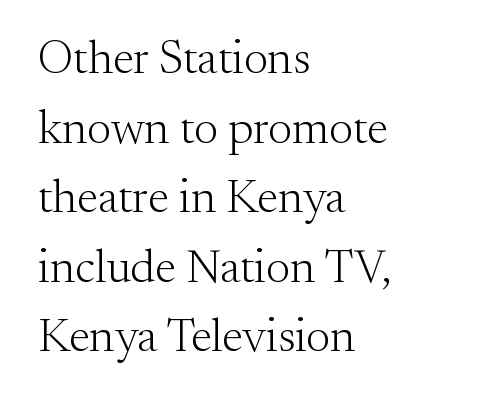
{"serif": "yes", "italic": "no", "bold": "no", "weight": "light", "width": "normal", "stroke_contrast": "medium", "x_height": "small", "monospaced": "no", "underline": "no", "align": "left", "line_spacing": "normal", "line_spacing_ratio": 1.48, "letter_spacing": "normal", "letter_spacing_em": 0.0, "glyph_px": 47}
